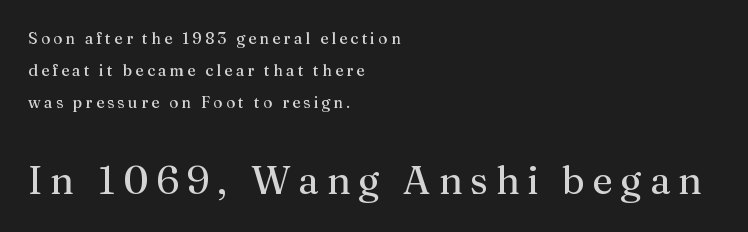
The image shows 39 px regular-weight serif type, upright; set left-aligned, loose line spacing (1.99x), unusually wide letter spacing (+0.2 em), not underlined; the second (bottom) block is 2.44x larger; medium stroke contrast and a medium x-height.
